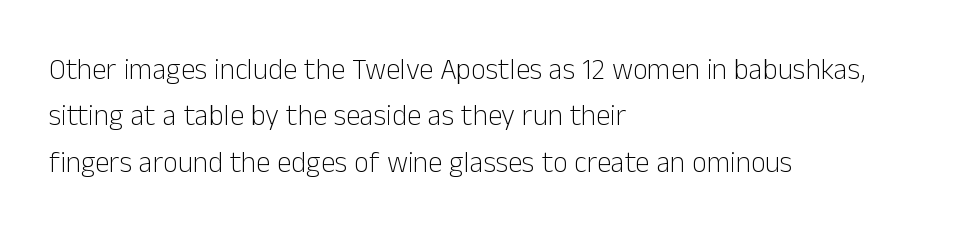
The image shows 29 px light sans-serif type, upright; set left-aligned, normal line spacing (1.6x), normal letter spacing, not underlined; low stroke contrast and a medium x-height.
